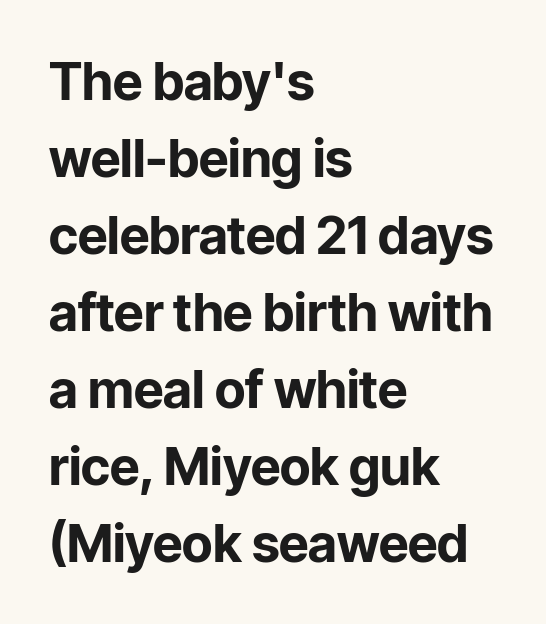
The image shows 52 px bold sans-serif type, upright; set left-aligned, normal line spacing (1.48x), normal letter spacing, not underlined; low stroke contrast and a medium x-height.
